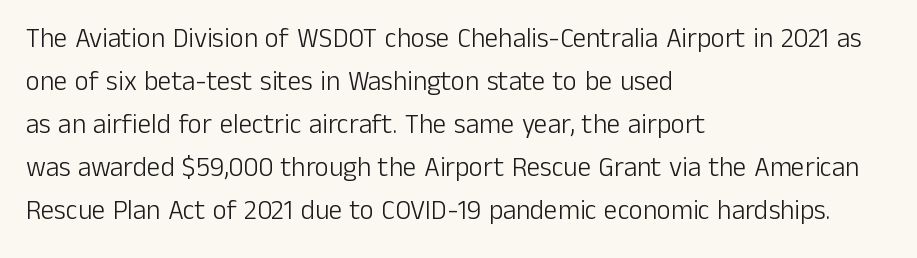
Q: Is the text bold? A: No.
Q: Is the text italic (slanted)? A: No, it is upright.
Q: Is the text underlined? A: No.
Q: How is the paragraph aligned? A: Left-aligned.
Q: Is the spacing between letters normal or unusually wide? A: Normal.
Q: Is the spacing between lines tight, normal or loose? A: Normal.
